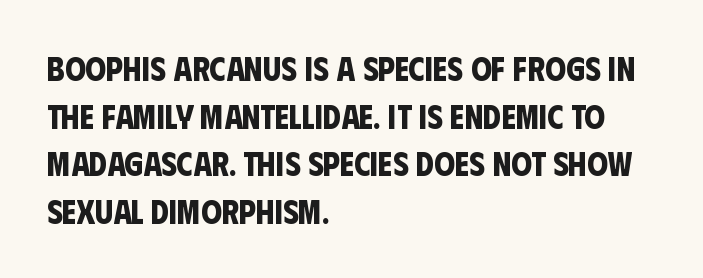
{"serif": "no", "bold": "yes", "weight": "bold", "width": "condensed", "stroke_contrast": "low", "x_height": "large", "monospaced": "no", "underline": "no", "align": "left", "line_spacing": "normal", "line_spacing_ratio": 1.44, "letter_spacing": "normal", "letter_spacing_em": 0.0, "glyph_px": 33}
